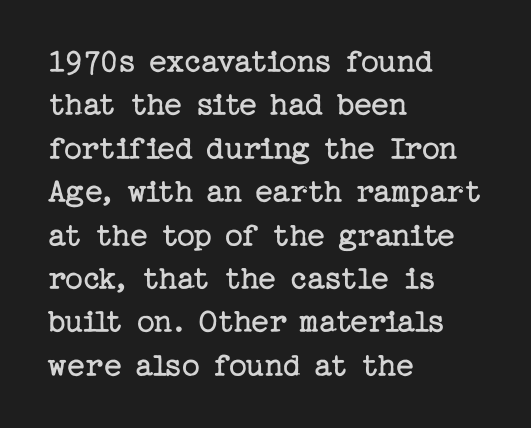
{"serif": "yes", "italic": "no", "bold": "no", "weight": "regular", "width": "normal", "stroke_contrast": "low", "x_height": "medium", "underline": "no", "align": "left", "line_spacing_ratio": 1.24, "letter_spacing": "normal", "letter_spacing_em": 0.0, "glyph_px": 35}
